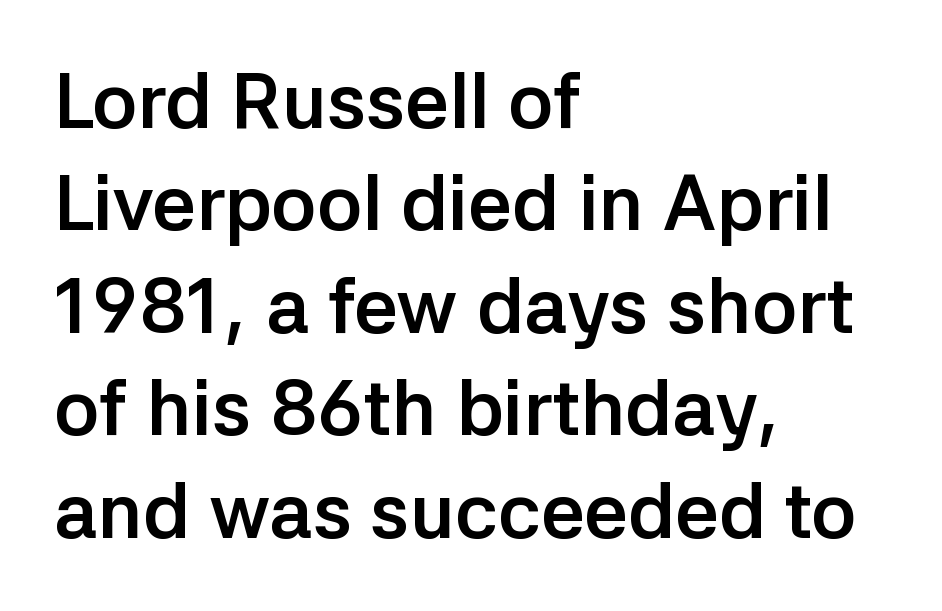
The image shows 77 px semibold sans-serif type, upright; set left-aligned, normal line spacing (1.33x), normal letter spacing, not underlined; low stroke contrast and a medium x-height.
